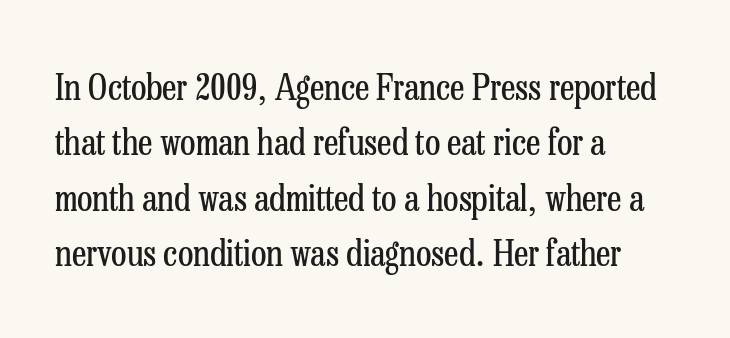
The image shows 36 px regular-weight, condensed serif type, upright; set left-aligned, normal line spacing (1.54x), normal letter spacing, not underlined; low stroke contrast and a medium x-height.
